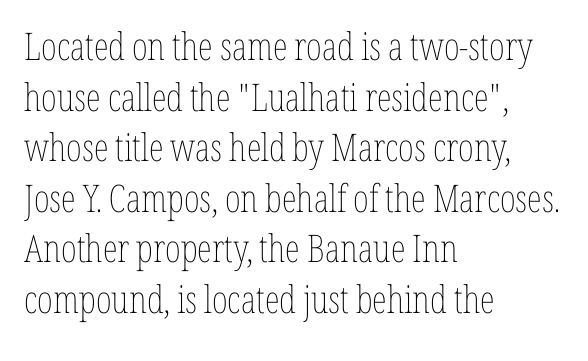
{"italic": "no", "bold": "no", "weight": "thin", "width": "condensed", "stroke_contrast": "low", "x_height": "medium", "monospaced": "no", "underline": "no", "align": "left", "line_spacing": "normal", "line_spacing_ratio": 1.33, "letter_spacing": "normal", "letter_spacing_em": 0.0, "glyph_px": 38}
